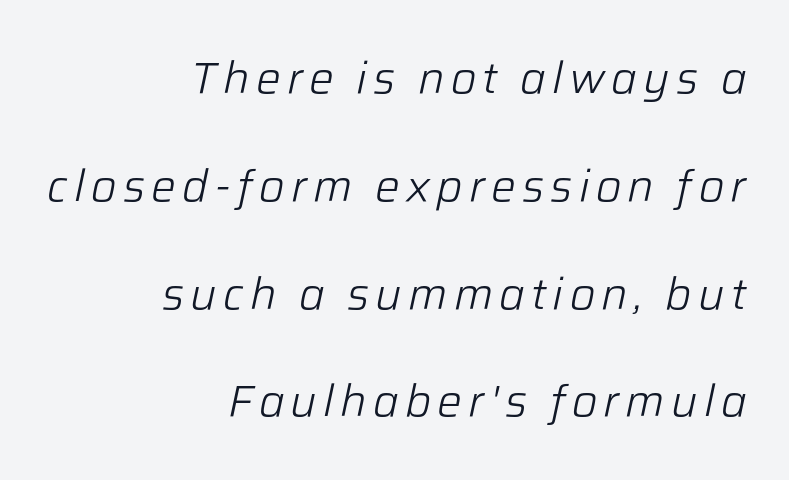
Q: Is the text bold? A: No.
Q: Is the text italic (slanted)? A: Yes, it leans right by about 12 degrees.
Q: Is the text underlined? A: No.
Q: How is the paragraph aligned? A: Right-aligned.
Q: Is the spacing between lines tight, normal or loose? A: Loose.
Q: Width (condensed, normal, or wide)? A: Normal.
Q: Stroke contrast? A: Low.
Q: x-height? A: Medium.
Q: Monospaced? A: No.
